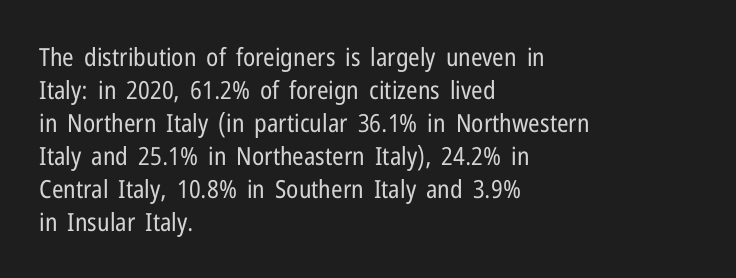
The setting favours the left margin, as ordinary paragraphs usually do. The letters stand upright; this is a roman face. Does the leading feel generous? No, just average. The passage shown has conventional tracking throughout. Each stroke keeps to a modest, everyday thickness or less.
